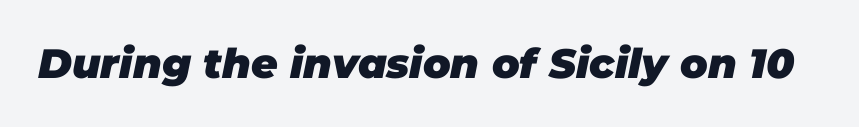
These lines are rendered in a variable-pitch font. Compared with typical body copy, the letter spacing here is the same. Look at the stroke-to-counter ratio: heavy, a bold. Is the type slanted? Yes — the strokes lean at a clear angle. Only glyphs here, with clear space below each row.
